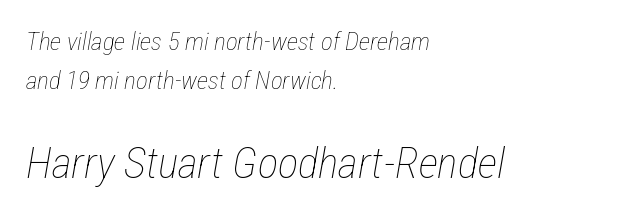
Successive baselines arrive at the customary interval. If you drew a ruler down the left edge, every line would touch it. The rendering uses natural spacing where letterforms have individual widths. These lines were composed using italics. Whoever set this made the second block the dominant, larger element.
